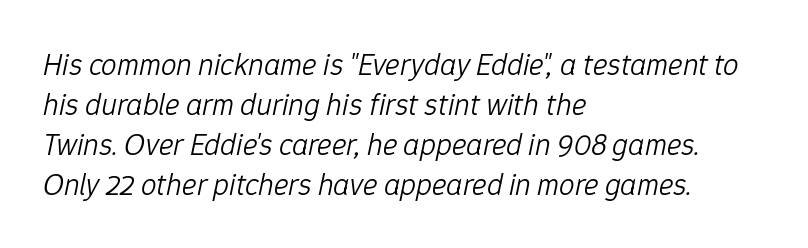
Q: Is the text bold? A: No.
Q: Is the text italic (slanted)? A: Yes, it leans right by about 12 degrees.
Q: Is the text underlined? A: No.
Q: How is the paragraph aligned? A: Left-aligned.
Q: Is the spacing between letters normal or unusually wide? A: Normal.
Q: Is the spacing between lines tight, normal or loose? A: Normal.
Q: Width (condensed, normal, or wide)? A: Normal.
Q: Stroke contrast? A: Low.
Q: x-height? A: Medium.
Q: Monospaced? A: No.
